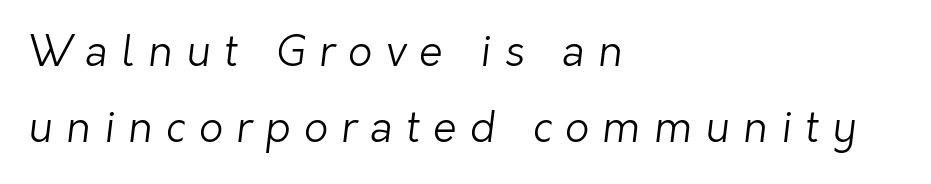
{"serif": "no", "bold": "no", "weight": "light", "width": "normal", "stroke_contrast": "low", "x_height": "medium", "monospaced": "no", "underline": "no", "align": "left", "line_spacing_ratio": 1.81, "letter_spacing": "wide", "letter_spacing_em": 0.32, "glyph_px": 42}
